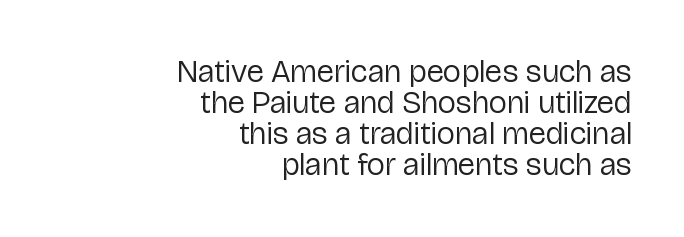
The image shows 32 px regular-weight sans-serif type, upright; set right-aligned, tight line spacing (0.97x), normal letter spacing, not underlined; low stroke contrast and a medium x-height.
